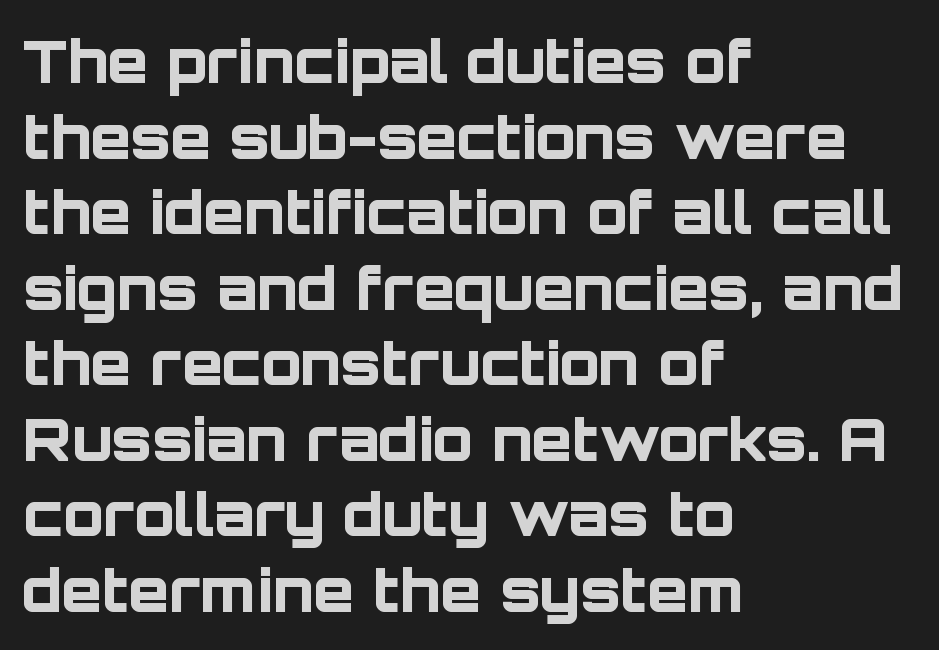
The image shows 59 px bold sans-serif type, upright; set left-aligned, normal line spacing (1.28x), normal letter spacing, not underlined; low stroke contrast and a large x-height.
